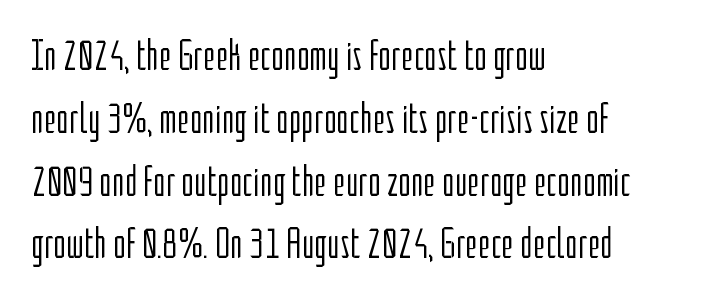
{"serif": "no", "italic": "no", "bold": "no", "weight": "light", "width": "condensed", "stroke_contrast": "low", "x_height": "medium", "monospaced": "no", "underline": "no", "align": "left", "line_spacing": "normal", "line_spacing_ratio": 1.46, "letter_spacing": "normal", "letter_spacing_em": 0.0, "glyph_px": 43}
